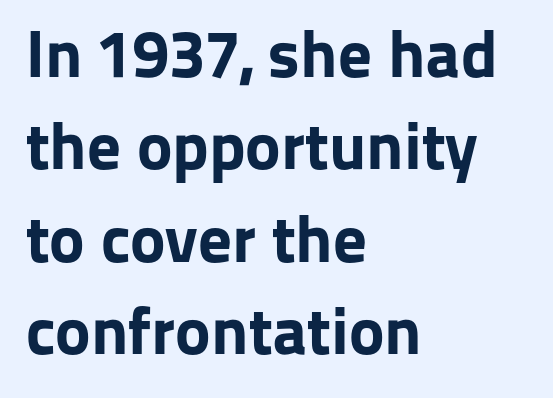
Grotesque or geometric, the face here clearly has no serifs. The paragraph has a hard left edge and a soft right edge. Think of a printed novel: that variable character pitch is what you see here. Unlike italic type, these characters show no tilt at all.
